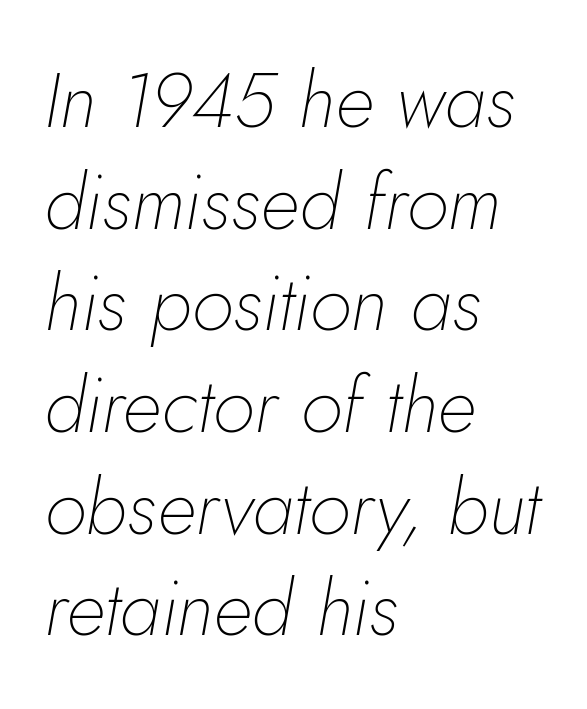
The image shows 77 px thin type, italic (leaning right); set left-aligned, normal line spacing (1.32x), normal letter spacing, not underlined; low stroke contrast and a small x-height.
